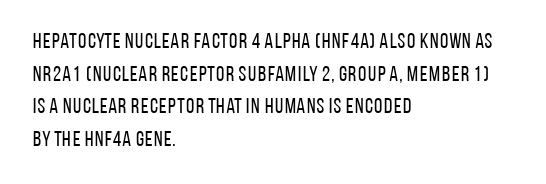
The image shows 21 px text type, upright; set left-aligned, normal line spacing (1.55x), normal letter spacing, not underlined.
